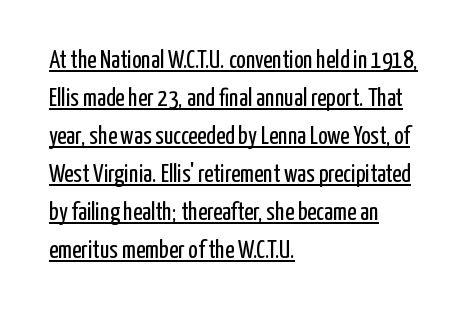
Vertical stems look standard width or narrower in stroke. Every word sits above its own underline. The letters sit at their default tracking, neither squeezed nor spread. Do the letters lean? They stand straight.
